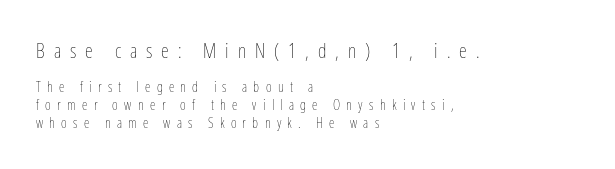
{"italic": "no", "bold": "no", "underline": "no", "align": "left", "line_spacing": "normal", "line_spacing_ratio": 1.27, "letter_spacing": "wide", "letter_spacing_em": 0.45, "larger_block": "first", "size_ratio": 1.43, "glyph_px": 20}
